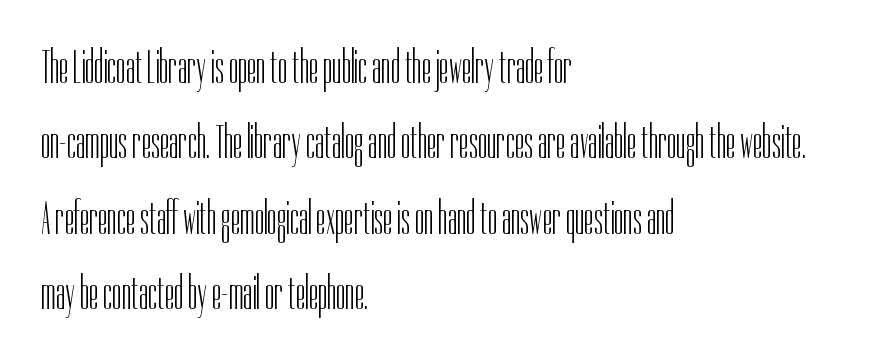
Q: Is the text bold? A: No.
Q: Is the text italic (slanted)? A: No, it is upright.
Q: Is the typeface a serif or a sans-serif typeface? A: Sans-serif.
Q: Is the text underlined? A: No.
Q: How is the paragraph aligned? A: Left-aligned.
Q: Is the spacing between letters normal or unusually wide? A: Normal.
Q: Is the spacing between lines tight, normal or loose? A: Normal.
Q: Width (condensed, normal, or wide)? A: Condensed.
Q: Stroke contrast? A: Low.
Q: x-height? A: Medium.
Q: Monospaced? A: No.
